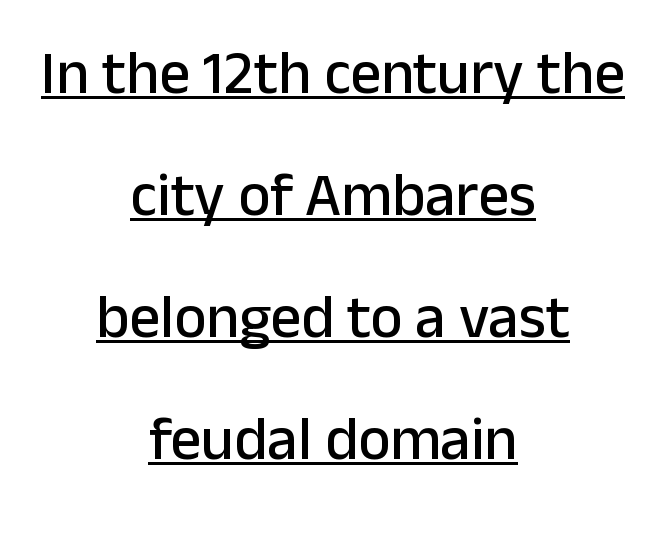
Underlined type. Horizontal alignment here is central, giving a formal, balanced look. This sample uses plain, unmodified letter spacing. Quick note: not italic, upright. Loosely led — the rows are spread out. Do the characters align in a grid? No, the font is proportional.
